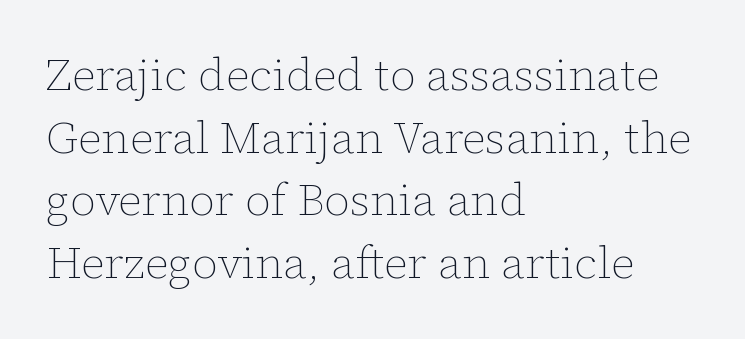
Q: Is the text bold? A: No.
Q: Is the text italic (slanted)? A: No, it is upright.
Q: Is the text underlined? A: No.
Q: How is the paragraph aligned? A: Left-aligned.
Q: Is the spacing between letters normal or unusually wide? A: Normal.
Q: Is the spacing between lines tight, normal or loose? A: Normal.
Q: Width (condensed, normal, or wide)? A: Normal.
Q: Stroke contrast? A: Low.
Q: x-height? A: Medium.
Q: Monospaced? A: No.
